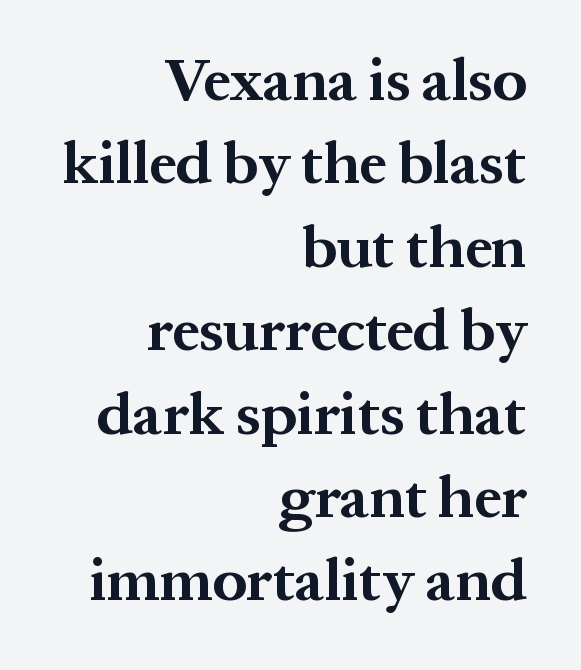
The image shows 60 px bold serif type, upright; set right-aligned, normal line spacing (1.39x), normal letter spacing, not underlined; medium stroke contrast and a medium x-height.
